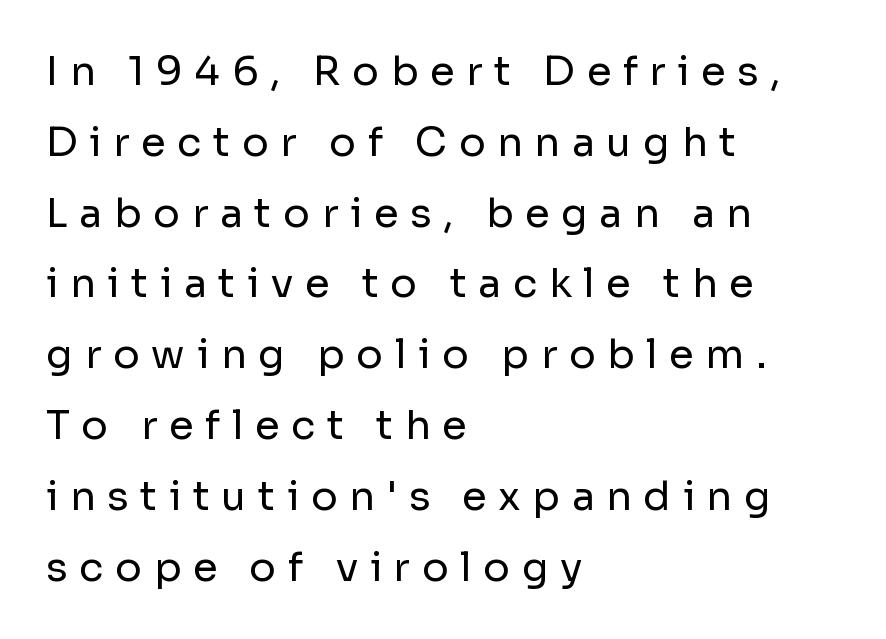
The image shows 40 px regular-weight sans-serif type, upright; set left-aligned, line spacing 1.77x, unusually wide letter spacing (+0.29 em), not underlined; low stroke contrast and a medium x-height.
